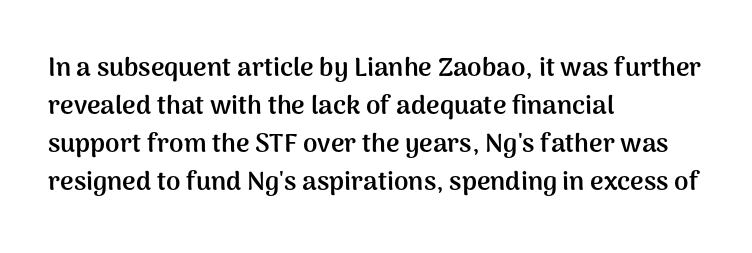
Horizontal alignment here is leftward, the default for most running prose. Nothing unusual about the tracking: characters are spaced as the font intends. Students, observe: this is what conventionally led text looks like. Does the lettering tilt? It doesn't — this is upright.
